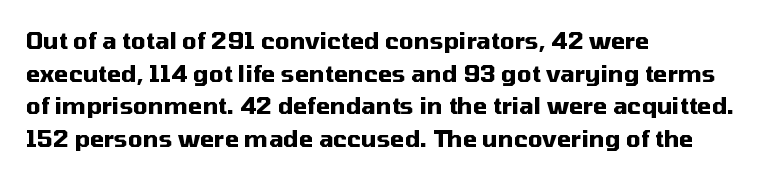
Here the glyphs are tracked normally, forming tight word shapes. One-word summary of the alignment: left. In terms of posture, this sample is upright. Notice how thick the strokes are: this is what a full bold looks like. The lines sit at an ordinary, default distance from one another.
